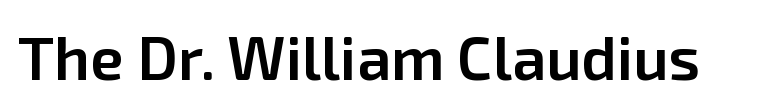
Clear beneath every line of the passage. In terms of letterspacing, this is plain default setting. You could not count columns in this text — the font is proportionally spaced. Tall strokes in this sample are plumb rather than angled.
